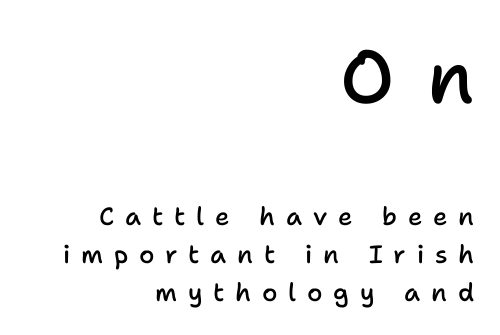
The lines are quadded right. What kind of face is this? One without serifs — a sans. Quick note: not italic, upright. In this sample the first text group is rendered at the bigger scale.
